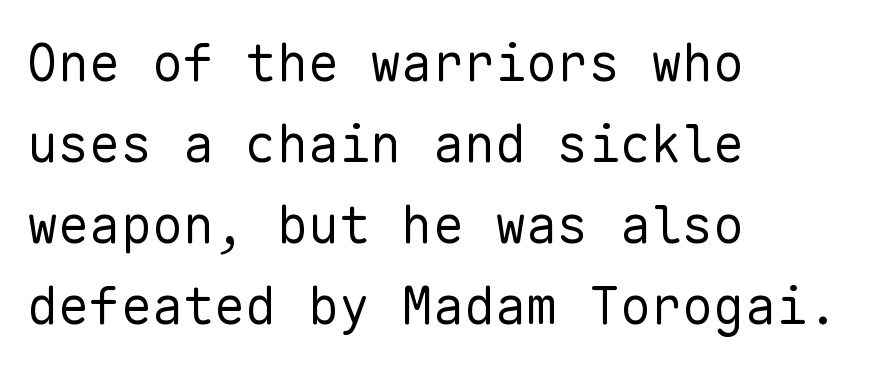
Q: Is the text bold? A: No.
Q: Is the text italic (slanted)? A: No, it is upright.
Q: Is the typeface a serif or a sans-serif typeface? A: Sans-serif.
Q: Is the text underlined? A: No.
Q: How is the paragraph aligned? A: Left-aligned.
Q: Is the spacing between letters normal or unusually wide? A: Normal.
Q: Is the spacing between lines tight, normal or loose? A: Normal.
Q: Width (condensed, normal, or wide)? A: Normal.
Q: Stroke contrast? A: Low.
Q: x-height? A: Medium.
Q: Monospaced? A: Yes.
